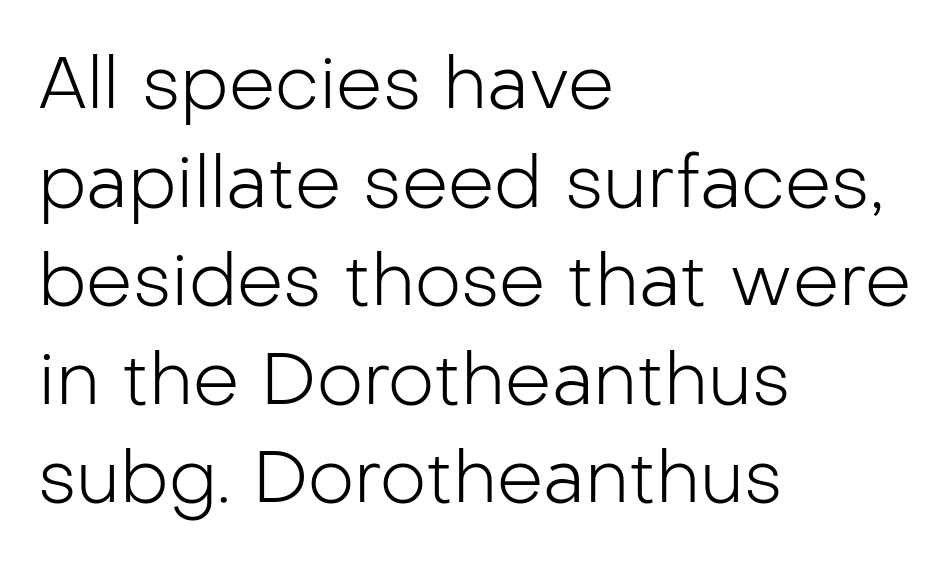
This rendering leaves character spacing at its baseline value. No word sits above an underline. No feet cap the strokes, marking this as sans-serif type. The strokes carry an ordinary text weight at most.
